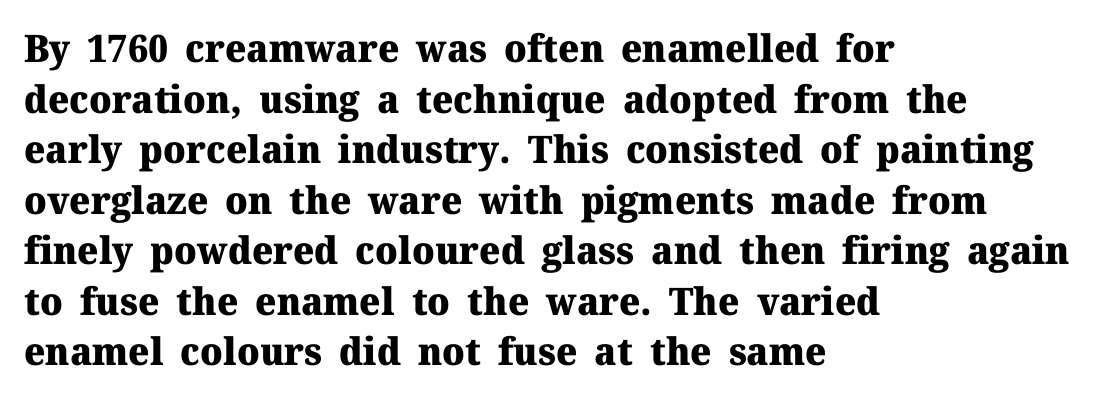
The image shows 38 px heavy serif type, upright; set left-aligned, normal line spacing (1.33x), normal letter spacing, not underlined; medium stroke contrast and a medium x-height.
